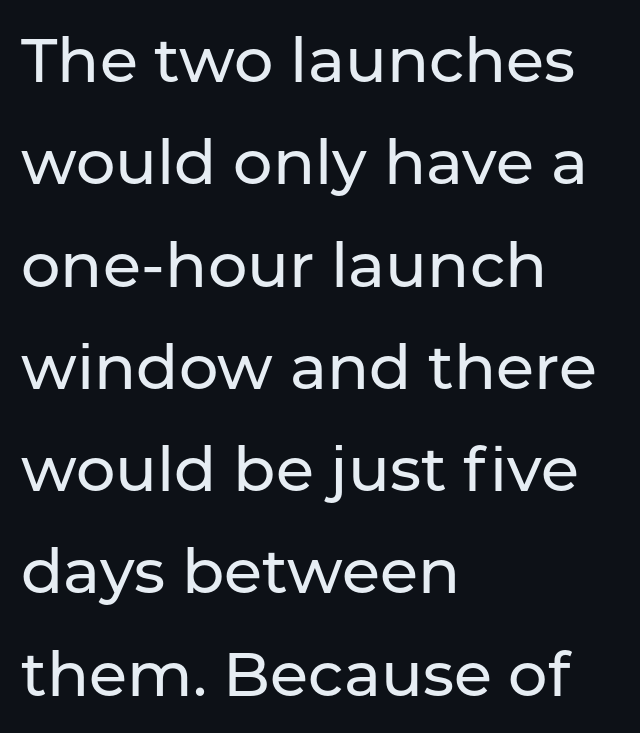
How would I describe the line gaps? Plain and ordinary. Is this a sans? Yes — the strokes have no serifs. Each letter keeps its own natural width here, so spacing adapts to shape. Words float on clear page, feet unadorned. Leftover space on each line is placed entirely after the last word.
